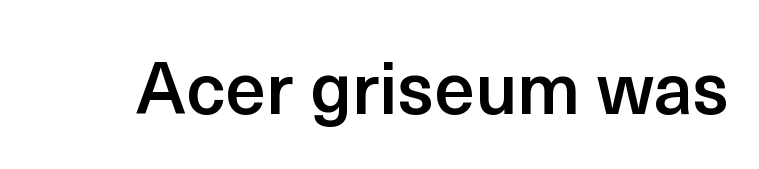
The image shows 72 px semibold sans-serif type, upright; set normal letter spacing, not underlined; a medium x-height.
